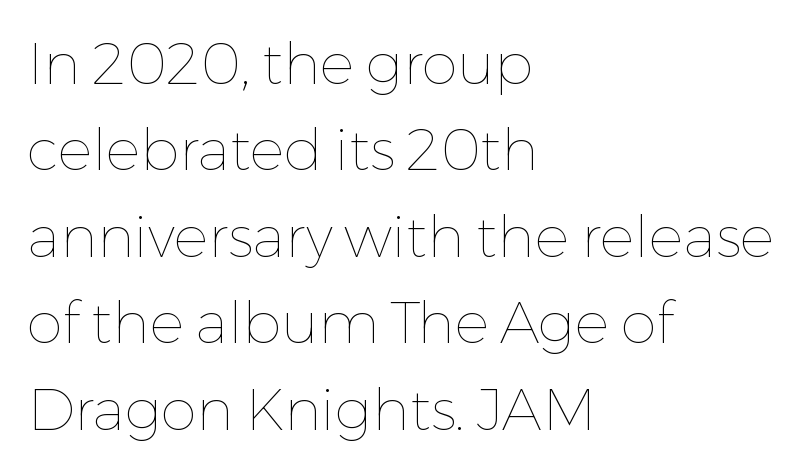
Nothing unusual about the tracking: characters are spaced as the font intends. The passage shown stacks its lines at a standard gap. Think standard paragraph weight, or any step lighter than that. Does the copy run flush right? No — it runs flush left. No italicization has been applied; the sample stays upright.
